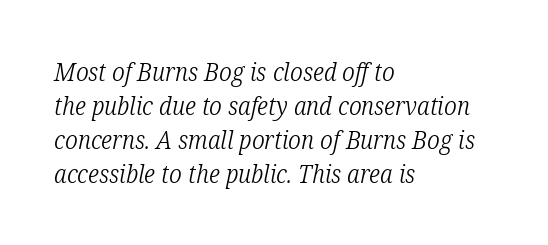
In terms of letterspacing, this is plain default setting. These lines sit exactly where default settings would place them. Compared with a centered layout, this one pins lines to the left instead. Check the space under the baseline: it is left empty. The specimen reads as italic at a glance.
